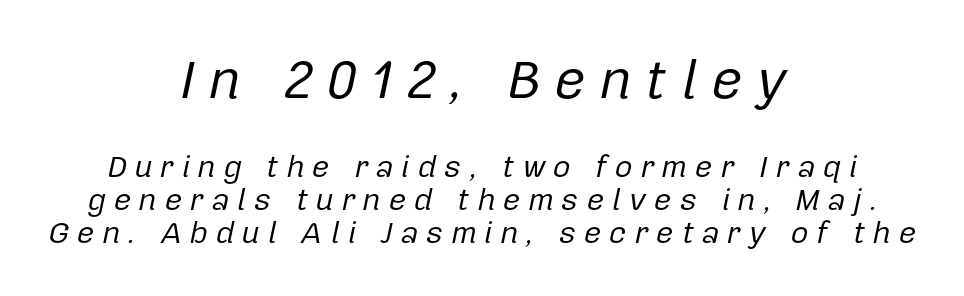
Q: Is the text bold? A: No.
Q: Is the text italic (slanted)? A: Yes, it leans right by about 12 degrees.
Q: Is the text underlined? A: No.
Q: How is the paragraph aligned? A: Centered.
Q: Is the spacing between letters normal or unusually wide? A: Unusually wide.
Q: Is the spacing between lines tight, normal or loose? A: Tight.
Q: Which block of text is set in a larger size, the first (top) or the second (bottom)? A: The first (top) one.
Q: Width (condensed, normal, or wide)? A: Normal.
Q: Stroke contrast? A: Low.
Q: x-height? A: Medium.
Q: Monospaced? A: No.
